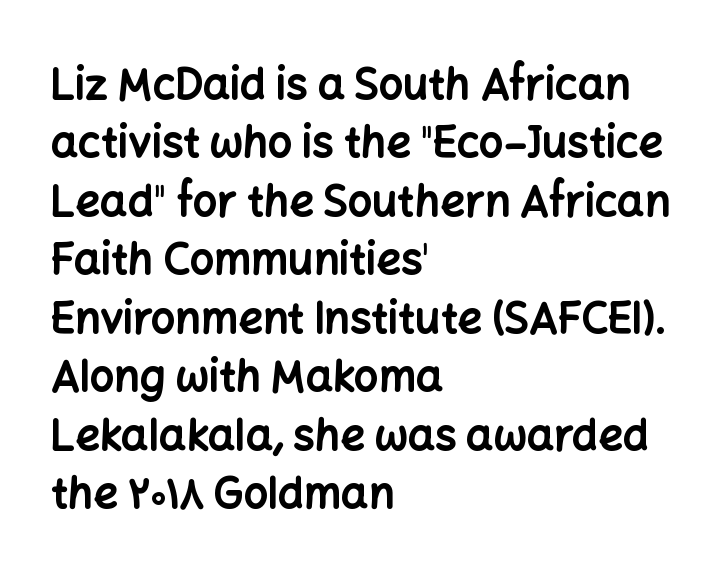
Q: Is the text bold? A: Yes.
Q: Is the text italic (slanted)? A: No, it is upright.
Q: Is the typeface a serif or a sans-serif typeface? A: Sans-serif.
Q: Is the text underlined? A: No.
Q: How is the paragraph aligned? A: Left-aligned.
Q: Is the spacing between letters normal or unusually wide? A: Normal.
Q: Is the spacing between lines tight, normal or loose? A: Normal.
Q: Width (condensed, normal, or wide)? A: Normal.
Q: Stroke contrast? A: Low.
Q: x-height? A: Medium.
Q: Monospaced? A: No.
